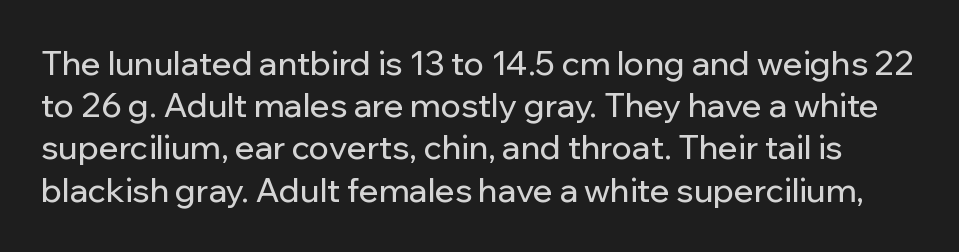
The image shows 33 px sans-serif type, upright; set normal line spacing (1.28x), normal letter spacing, not underlined; low stroke contrast and a medium x-height.
